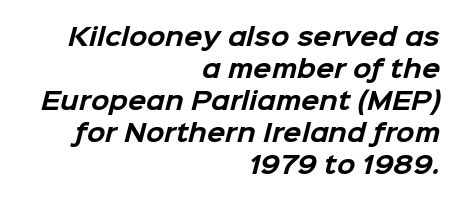
Q: Is the text bold? A: Yes.
Q: Is the text underlined? A: No.
Q: How is the paragraph aligned? A: Right-aligned.
Q: Is the spacing between letters normal or unusually wide? A: Normal.
Q: Is the spacing between lines tight, normal or loose? A: Normal.
